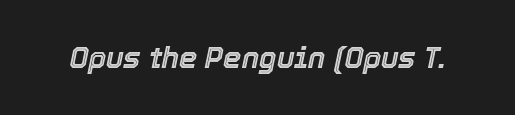
{"italic": "yes", "lean": "right", "slant_degrees": 12, "width": "normal", "x_height": "medium", "monospaced": "no", "underline": "no", "letter_spacing": "normal", "letter_spacing_em": 0.0, "glyph_px": 29}
